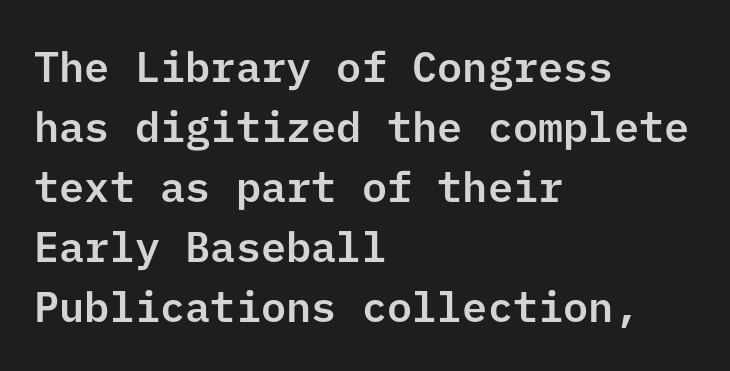
The image shows 42 px sans-serif type, upright; set left-aligned, normal line spacing (1.43x), normal letter spacing, not underlined; low stroke contrast and a medium x-height.
